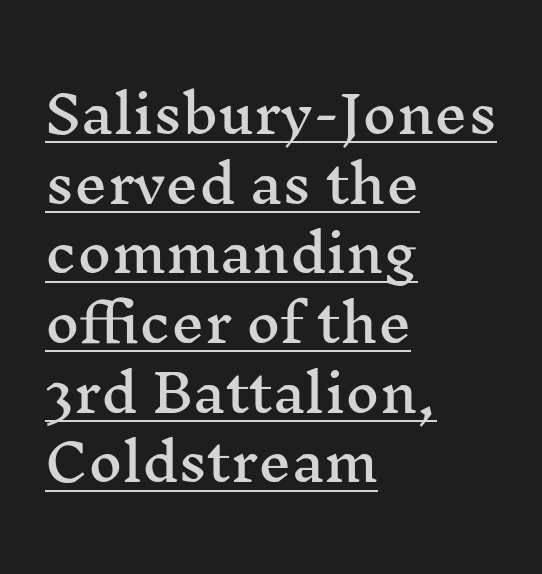
{"serif": "yes", "italic": "no", "width": "wide", "stroke_contrast": "medium", "x_height": "medium", "monospaced": "no", "underline": "yes", "align": "left", "line_spacing": "normal", "line_spacing_ratio": 1.34, "letter_spacing": "normal", "letter_spacing_em": 0.0, "glyph_px": 52}
